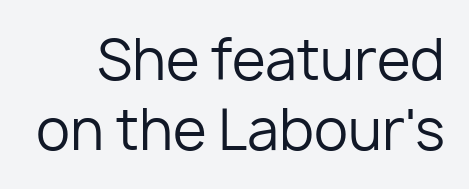
Q: Is the text bold? A: No.
Q: Is the text italic (slanted)? A: No, it is upright.
Q: Is the typeface a serif or a sans-serif typeface? A: Sans-serif.
Q: Is the text underlined? A: No.
Q: Is the spacing between letters normal or unusually wide? A: Normal.
Q: Is the spacing between lines tight, normal or loose? A: Normal.
Q: Width (condensed, normal, or wide)? A: Normal.
Q: Stroke contrast? A: Low.
Q: x-height? A: Medium.
Q: Monospaced? A: No.
